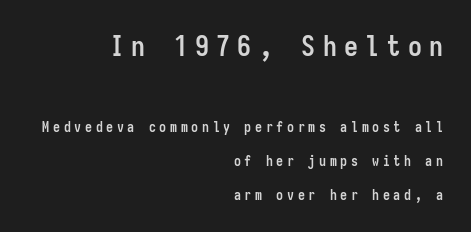
Q: Is the text bold? A: Yes.
Q: Is the text italic (slanted)? A: No, it is upright.
Q: Is the typeface a serif or a sans-serif typeface? A: Sans-serif.
Q: Is the text underlined? A: No.
Q: How is the paragraph aligned? A: Right-aligned.
Q: Is the spacing between letters normal or unusually wide? A: Unusually wide.
Q: Is the spacing between lines tight, normal or loose? A: Loose.
Q: Which block of text is set in a larger size, the first (top) or the second (bottom)? A: The first (top) one.
Q: Width (condensed, normal, or wide)? A: Condensed.
Q: Stroke contrast? A: Low.
Q: x-height? A: Medium.
Q: Monospaced? A: Yes.
